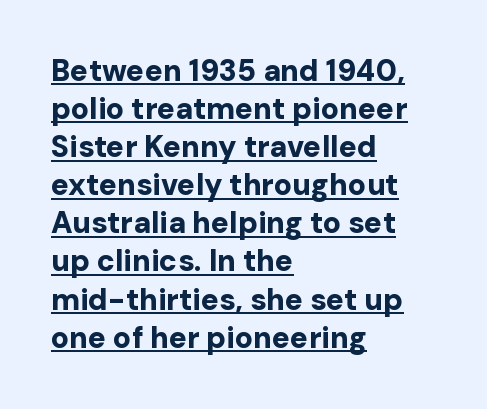
Q: Is the text bold? A: Yes.
Q: Is the text italic (slanted)? A: No, it is upright.
Q: Is the typeface a serif or a sans-serif typeface? A: Sans-serif.
Q: Is the text underlined? A: Yes.
Q: How is the paragraph aligned? A: Left-aligned.
Q: Is the spacing between letters normal or unusually wide? A: Normal.
Q: Is the spacing between lines tight, normal or loose? A: Normal.
Q: Width (condensed, normal, or wide)? A: Normal.
Q: Stroke contrast? A: Low.
Q: x-height? A: Medium.
Q: Monospaced? A: No.
